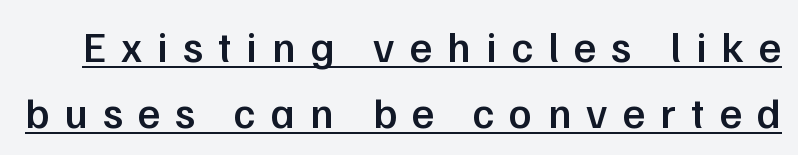
Q: Is the text bold? A: Semi-bold.
Q: Is the text italic (slanted)? A: No, it is upright.
Q: Is the typeface a serif or a sans-serif typeface? A: Sans-serif.
Q: Is the text underlined? A: Yes.
Q: Is the spacing between letters normal or unusually wide? A: Unusually wide.
Q: Is the spacing between lines tight, normal or loose? A: Normal.
Q: Width (condensed, normal, or wide)? A: Normal.
Q: Stroke contrast? A: Low.
Q: x-height? A: Medium.
Q: Monospaced? A: No.
